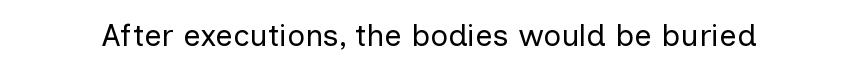
Q: Is the text bold? A: No.
Q: Is the text italic (slanted)? A: No, it is upright.
Q: Is the typeface a serif or a sans-serif typeface? A: Sans-serif.
Q: Is the text underlined? A: No.
Q: Is the spacing between letters normal or unusually wide? A: Normal.
Q: Width (condensed, normal, or wide)? A: Normal.
Q: Stroke contrast? A: Low.
Q: x-height? A: Medium.
Q: Monospaced? A: No.
